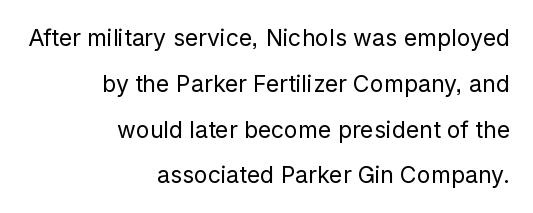
Between one letter and the next there's only the usual sliver of space. The strokes are not fattened; the text isn't bold. Underlining? Definitely not there. Posture: vertical. Reading down the column, the eye jumps a long way to each next line.
